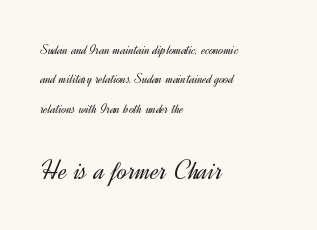
{"serif": "no", "bold": "no", "weight": "light", "width": "normal", "x_height": "small", "monospaced": "no", "underline": "no", "align": "left", "line_spacing": "loose", "line_spacing_ratio": 2.09, "letter_spacing": "normal", "letter_spacing_em": 0.0, "larger_block": "second", "size_ratio": 2.07, "glyph_px": 29}
